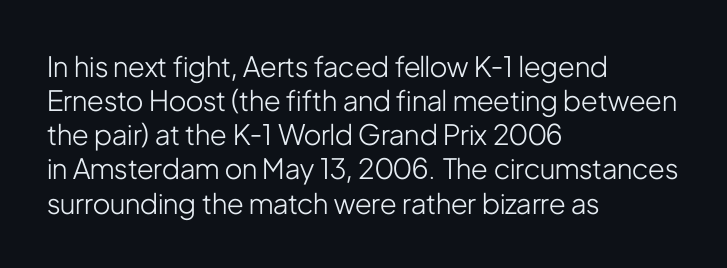
Posture: straight, roman, zero tilt. Descenders hang freely into open space. The face looks like a standard text weight, possibly lighter. A classic flush-left, rag-right setting is used for this passage.
